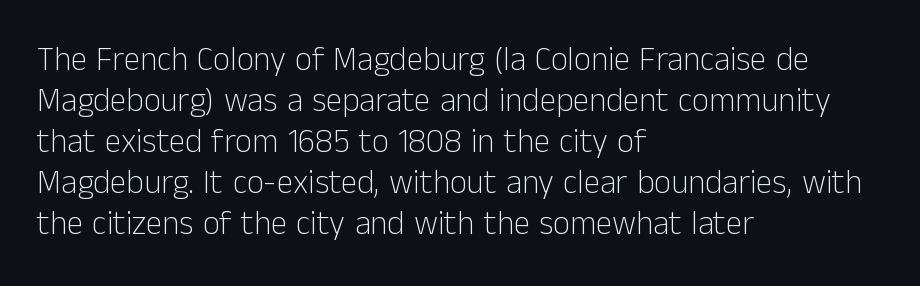
Q: Is the text bold? A: No.
Q: Is the text italic (slanted)? A: No, it is upright.
Q: Is the typeface a serif or a sans-serif typeface? A: Sans-serif.
Q: Is the text underlined? A: No.
Q: How is the paragraph aligned? A: Left-aligned.
Q: Is the spacing between letters normal or unusually wide? A: Normal.
Q: Width (condensed, normal, or wide)? A: Normal.
Q: Stroke contrast? A: Low.
Q: x-height? A: Medium.
Q: Monospaced? A: No.
